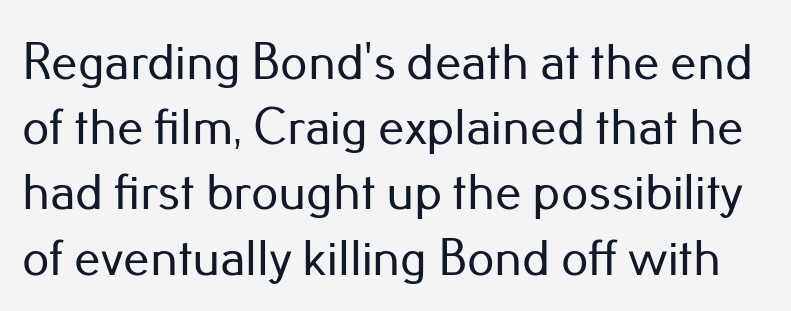
The passage shown has conventional tracking throughout. Just letters on the line, the space beneath them empty. Is this a sans? Yes — the strokes have no serifs. Character widths vary here, with narrow letters taking less room than wide ones. Upright lettering throughout.
